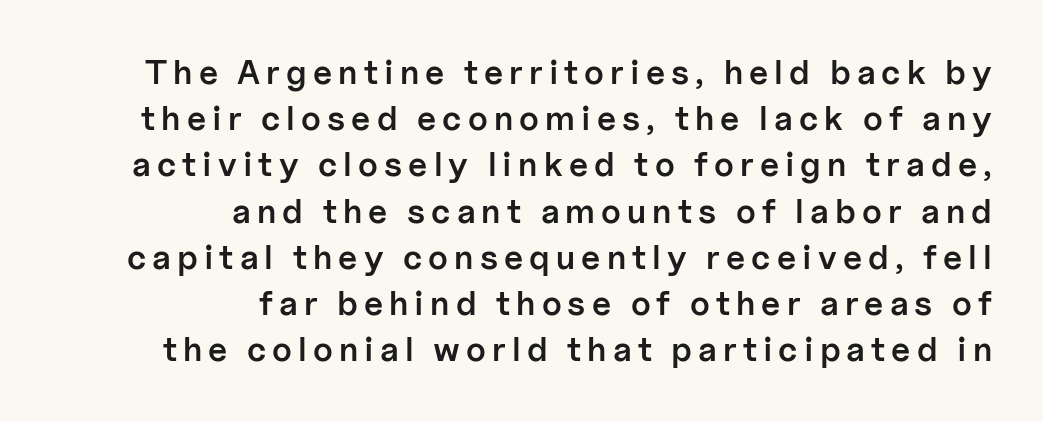
Q: Is the text bold? A: Semi-bold.
Q: Is the text italic (slanted)? A: No, it is upright.
Q: Is the typeface a serif or a sans-serif typeface? A: Sans-serif.
Q: Is the text underlined? A: No.
Q: How is the paragraph aligned? A: Right-aligned.
Q: Is the spacing between lines tight, normal or loose? A: Normal.
Q: Width (condensed, normal, or wide)? A: Normal.
Q: Stroke contrast? A: Low.
Q: x-height? A: Medium.
Q: Monospaced? A: No.
